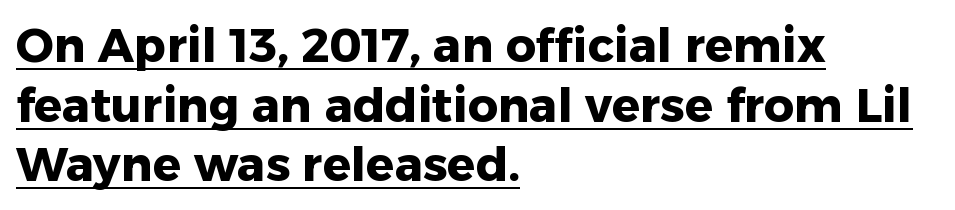
The image shows 47 px heavy sans-serif type, upright; set left-aligned, normal line spacing (1.27x), normal letter spacing, underlined; low stroke contrast and a medium x-height.
